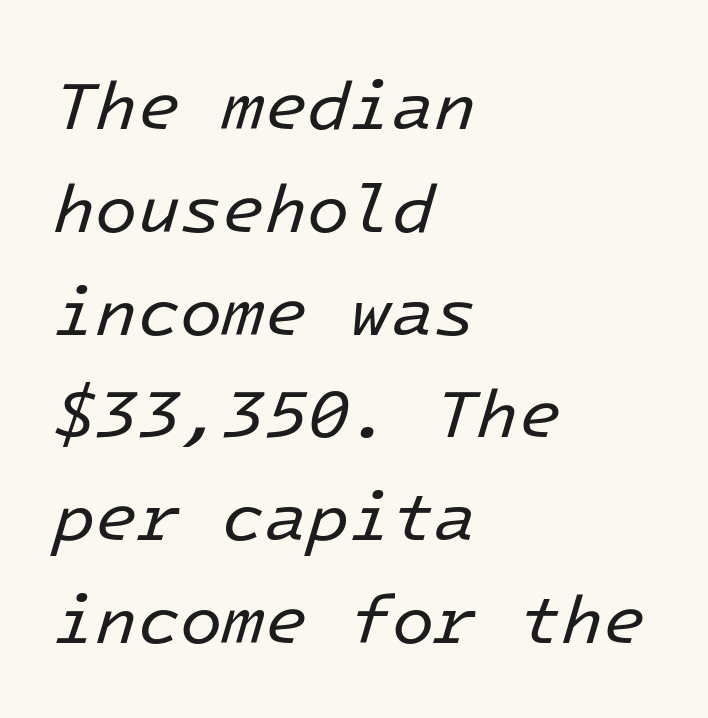
{"italic": "yes", "lean": "right", "slant_degrees": 16, "bold": "no", "weight": "regular", "width": "normal", "stroke_contrast": "low", "x_height": "medium", "underline": "no", "align": "left", "line_spacing": "normal", "line_spacing_ratio": 1.49, "letter_spacing": "normal", "letter_spacing_em": 0.0, "glyph_px": 69}
